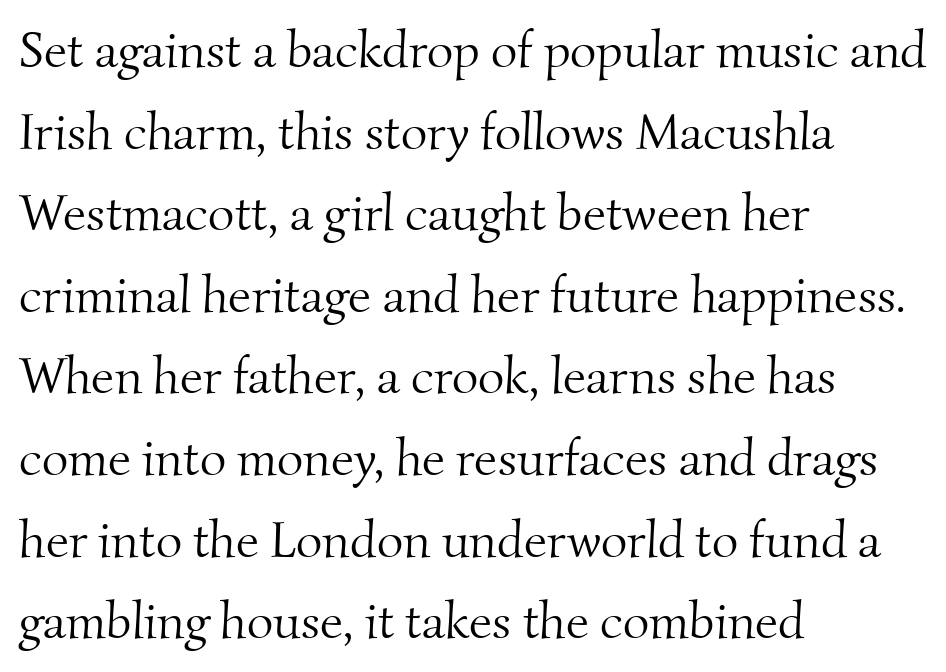
Check under the words: just untouched page. The horizontal fit of the characters is conventional and even. This reads as an unemphasized weight, regular at the heaviest. Note the varied advance widths — an 'i' is clearly narrower than an 'm'.
